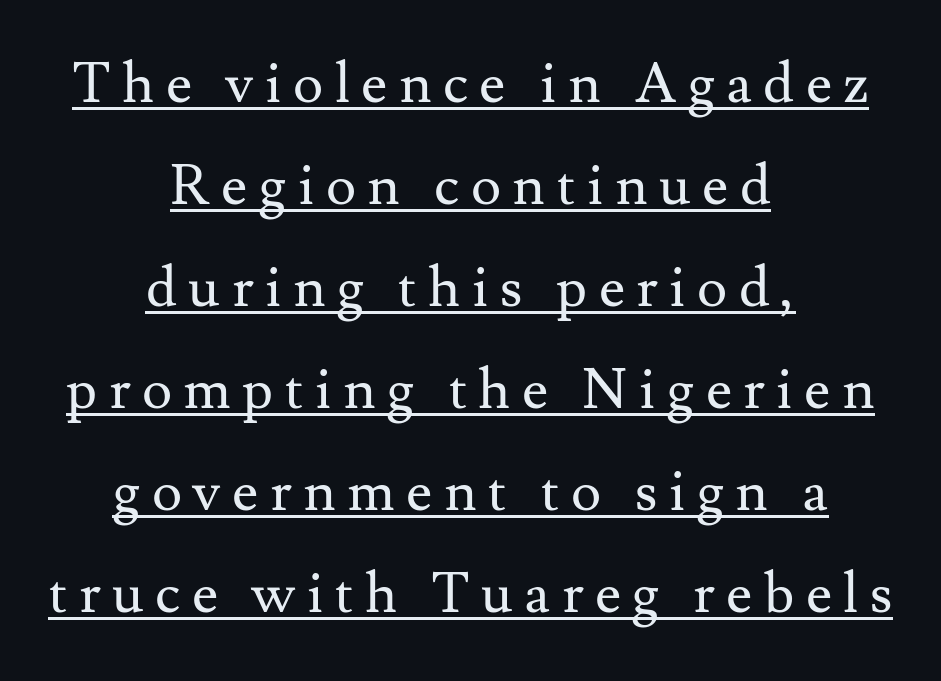
The image shows 57 px regular-weight serif type, upright; set centered, line spacing 1.79x, unusually wide letter spacing (+0.2 em), underlined; medium stroke contrast and a small x-height.
